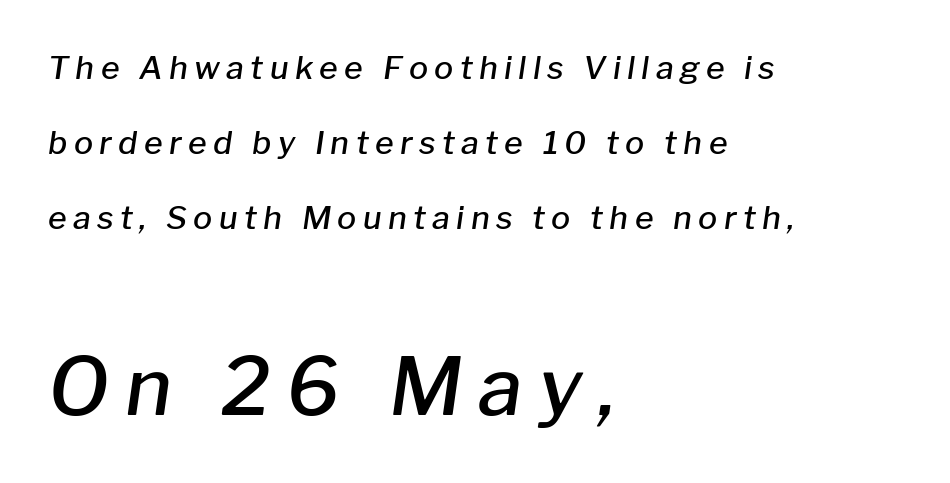
The text carries the slant typical of an italic or oblique font. The leading is generous, giving the passage an open texture. The passage shown is semibold, sitting just below true bold. Unmarked baselines from the first word to the last. If you squint, the bottom block still reads clearly — it's the larger of the two.
